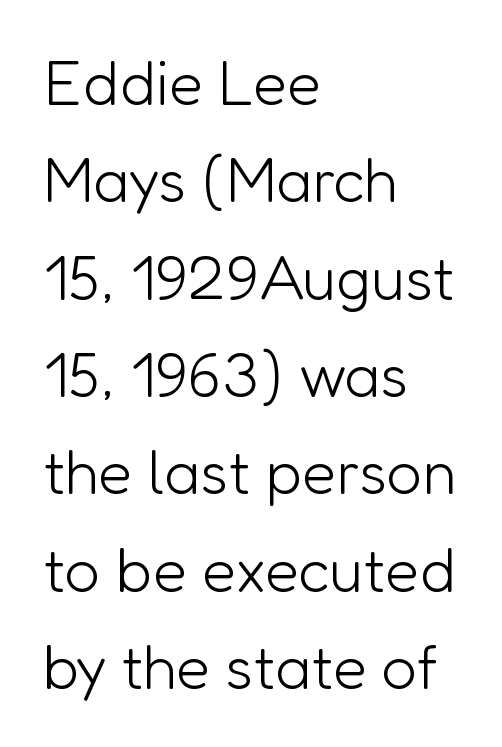
Q: Is the text bold? A: No.
Q: Is the text italic (slanted)? A: No, it is upright.
Q: Is the typeface a serif or a sans-serif typeface? A: Sans-serif.
Q: Is the text underlined? A: No.
Q: How is the paragraph aligned? A: Left-aligned.
Q: Is the spacing between letters normal or unusually wide? A: Normal.
Q: Is the spacing between lines tight, normal or loose? A: Normal.
Q: Width (condensed, normal, or wide)? A: Normal.
Q: Stroke contrast? A: Low.
Q: x-height? A: Medium.
Q: Monospaced? A: No.
